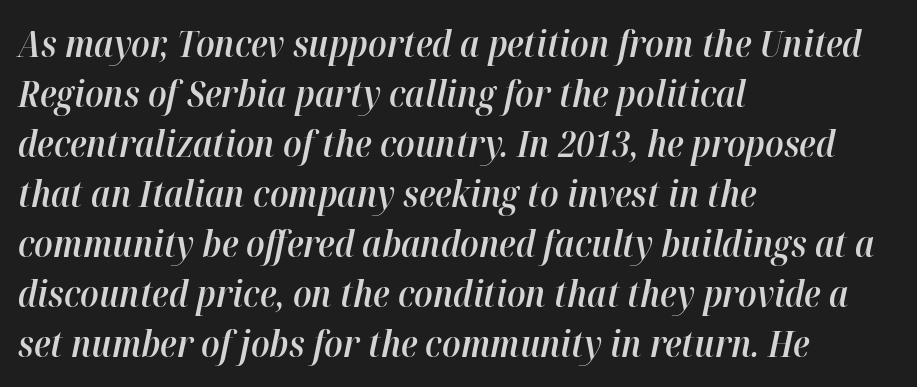
Q: Is the text bold? A: Semi-bold.
Q: Is the text italic (slanted)? A: Yes, it leans right by about 12 degrees.
Q: Is the text underlined? A: No.
Q: How is the paragraph aligned? A: Left-aligned.
Q: Is the spacing between letters normal or unusually wide? A: Normal.
Q: Is the spacing between lines tight, normal or loose? A: Normal.
Q: Width (condensed, normal, or wide)? A: Normal.
Q: Stroke contrast? A: High.
Q: x-height? A: Medium.
Q: Monospaced? A: No.
